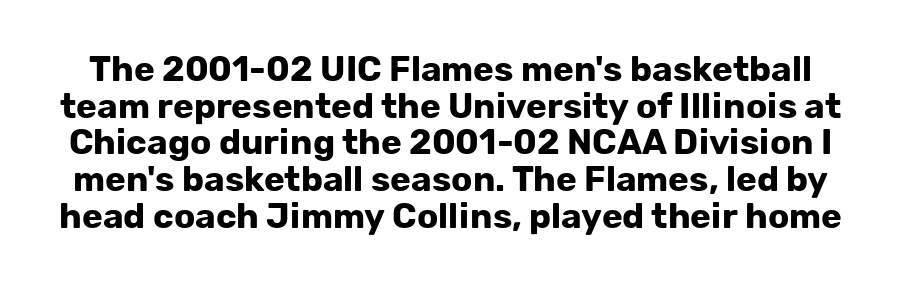
{"serif": "no", "italic": "no", "bold": "yes", "weight": "bold", "width": "normal", "stroke_contrast": "low", "x_height": "medium", "monospaced": "no", "underline": "no", "line_spacing": "tight", "line_spacing_ratio": 1.05, "letter_spacing": "normal", "letter_spacing_em": 0.0, "glyph_px": 35}
